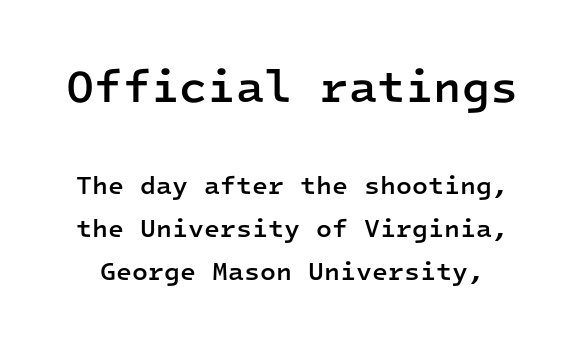
The image shows 46 px semibold sans-serif type, upright, monospaced; set normal line spacing (1.67x), normal letter spacing, not underlined; the first (top) block is 1.77x larger; low stroke contrast and a medium x-height.
